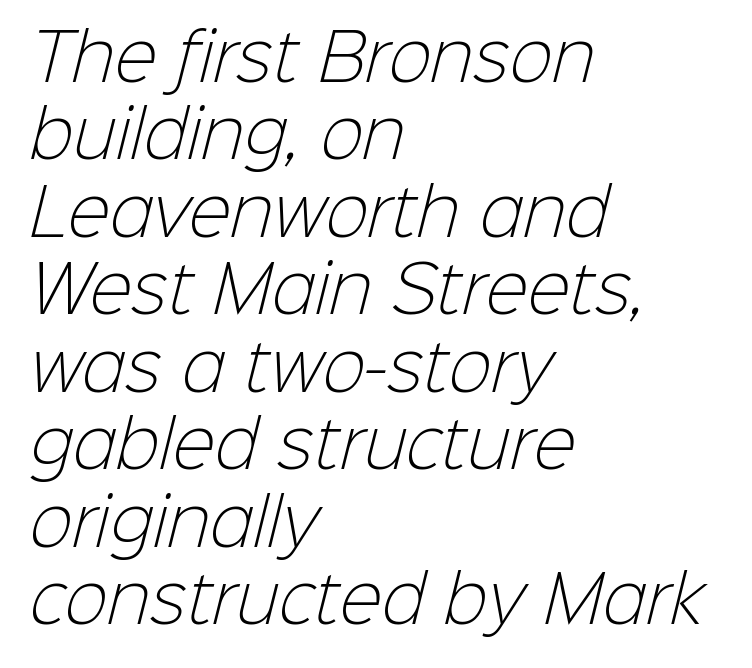
The image shows 64 px light sans-serif type; set left-aligned, line spacing 1.21x, normal letter spacing, not underlined; low stroke contrast and a medium x-height.
